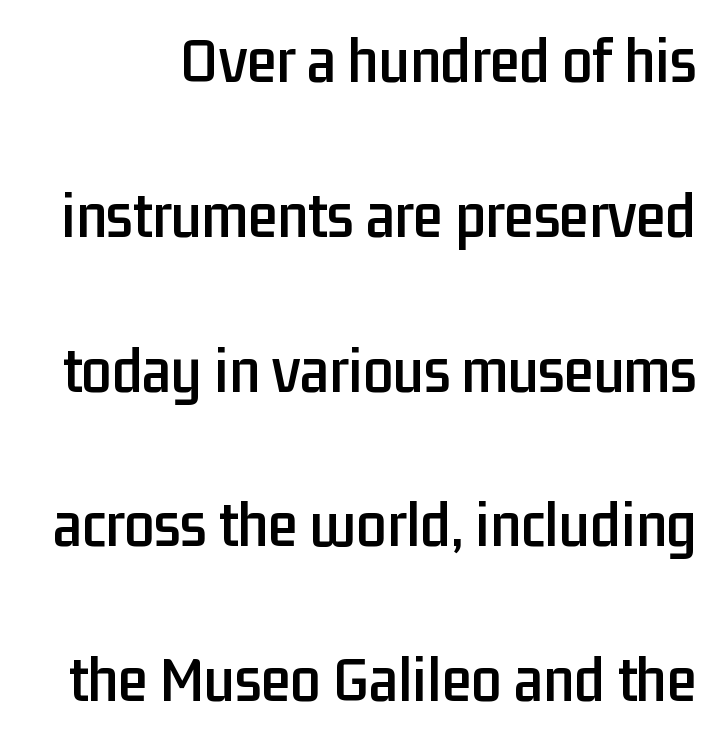
Leading is clearly above the norm, producing a sparse column. Note the varied advance widths — an 'i' is clearly narrower than an 'm'. A sans-serif font was chosen for this passage. Plain, unruled lines of type. Vertical strokes here are truly vertical.
